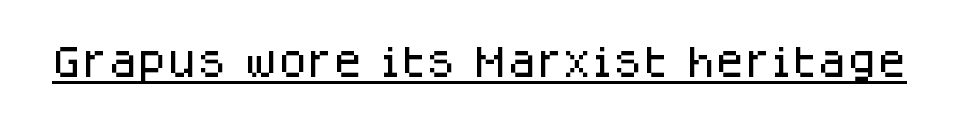
The image shows 34 px sans-serif type, upright; set normal letter spacing, underlined; low stroke contrast and a large x-height.
